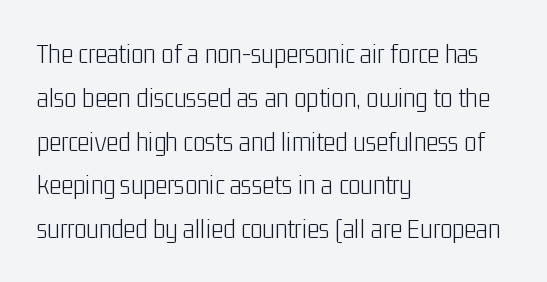
The image shows 29 px light, condensed sans-serif type, upright; set left-aligned, normal line spacing (1.51x), normal letter spacing, not underlined; low stroke contrast and a medium x-height.
